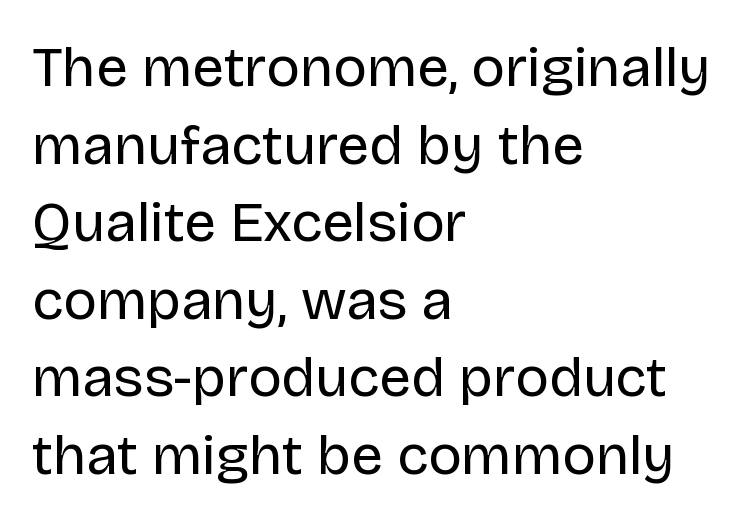
Q: Is the text bold? A: No.
Q: Is the text italic (slanted)? A: No, it is upright.
Q: Is the typeface a serif or a sans-serif typeface? A: Sans-serif.
Q: Is the text underlined? A: No.
Q: How is the paragraph aligned? A: Left-aligned.
Q: Is the spacing between letters normal or unusually wide? A: Normal.
Q: Is the spacing between lines tight, normal or loose? A: Normal.
Q: Width (condensed, normal, or wide)? A: Normal.
Q: Stroke contrast? A: Low.
Q: x-height? A: Large.
Q: Monospaced? A: No.
